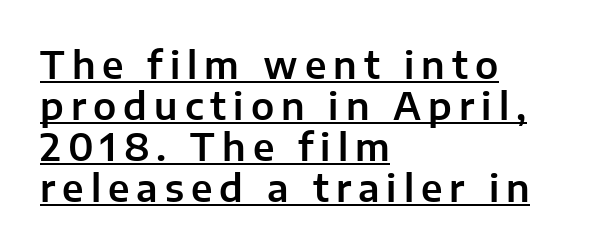
Q: Is the text italic (slanted)? A: No, it is upright.
Q: Is the typeface a serif or a sans-serif typeface? A: Sans-serif.
Q: Is the text underlined? A: Yes.
Q: How is the paragraph aligned? A: Left-aligned.
Q: Is the spacing between lines tight, normal or loose? A: Tight.
Q: Width (condensed, normal, or wide)? A: Normal.
Q: Stroke contrast? A: Low.
Q: x-height? A: Medium.
Q: Monospaced? A: No.
